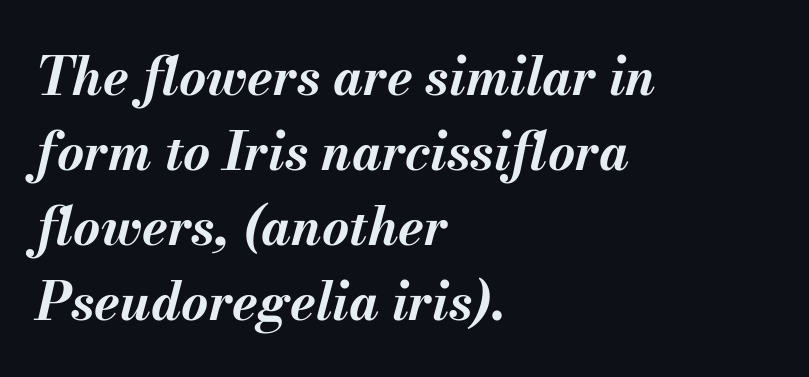
This sample uses an oblique cut, with every glyph tilted off the vertical. Line starts are locked; line ends wander. Think of a printed novel: that variable character pitch is what you see here. The designer left line spacing at the default.
